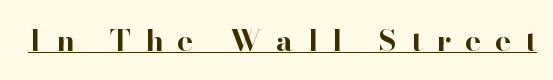
Designer's note — italics off, roman on. Notice how a bar underscores the lettering throughout. Observe the wide spacing: letters keep a clear distance from each other. Note the varied advance widths — an 'i' is clearly narrower than an 'm'. Letterform terminals end in serifs throughout the passage.
